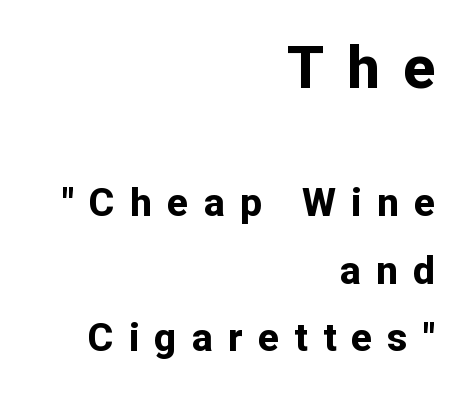
The image shows 59 px bold sans-serif type, upright; set right-aligned, line spacing 1.73x, unusually wide letter spacing (+0.39 em), not underlined; the first (top) block is 1.51x larger; low stroke contrast and a medium x-height.
